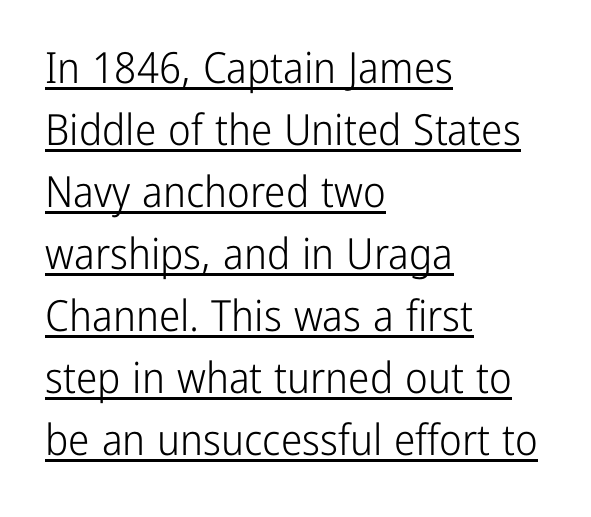
The image shows 43 px light, condensed sans-serif type, upright; set left-aligned, normal line spacing (1.44x), normal letter spacing, underlined; low stroke contrast and a medium x-height.
